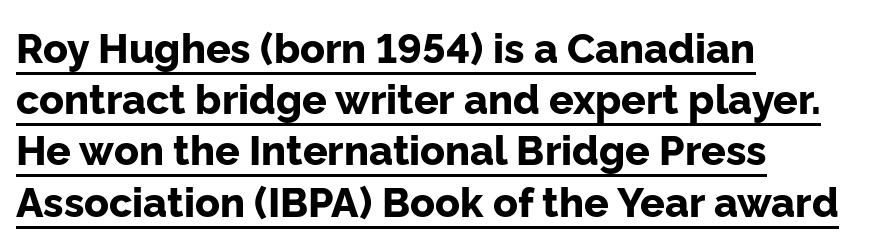
The leading is moderate, giving the passage an even texture. Students, note that the glyphs here touch the page at normal intervals. This sample has the flowing, uneven cadence of proportional lettering. Casual observation: everything's shoved over to the left. The glyphs are accompanied by a horizontal stroke just below them. The glyphs have the mass of a bold cut.
